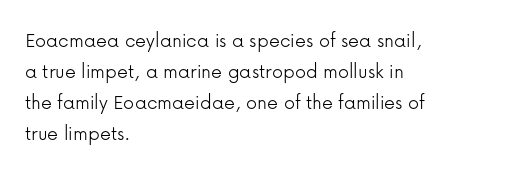
Q: Is the text bold? A: No.
Q: Is the text italic (slanted)? A: No, it is upright.
Q: Is the text underlined? A: No.
Q: How is the paragraph aligned? A: Left-aligned.
Q: Is the spacing between letters normal or unusually wide? A: Normal.
Q: Is the spacing between lines tight, normal or loose? A: Normal.
